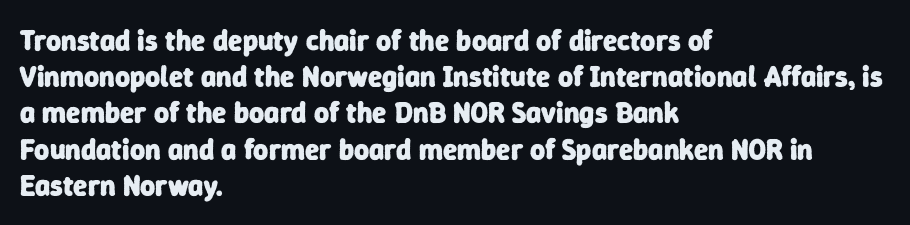
{"serif": "no", "bold": "yes", "weight": "heavy", "width": "normal", "stroke_contrast": "low", "x_height": "medium", "monospaced": "no", "underline": "no", "align": "left", "line_spacing": "normal", "line_spacing_ratio": 1.25, "letter_spacing": "normal", "letter_spacing_em": 0.0, "glyph_px": 29}
